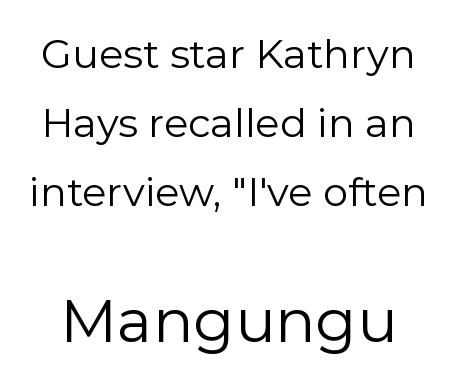
The image shows 60 px regular-weight sans-serif type, upright; set line spacing 1.72x, normal letter spacing, not underlined; the second (bottom) block is 1.5x larger; low stroke contrast and a medium x-height.
